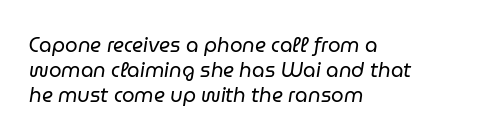
The image shows 20 px text type, italic (leaning right); set left-aligned, normal line spacing (1.25x), normal letter spacing, not underlined.
